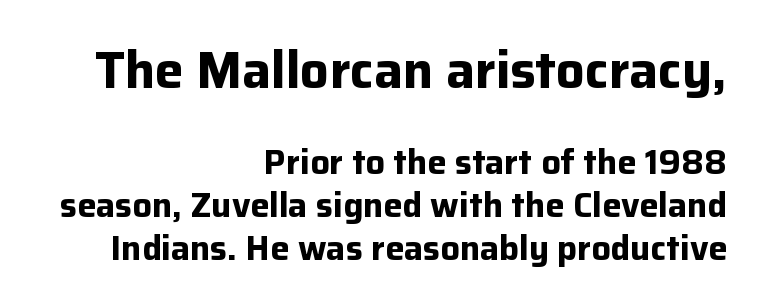
Q: Is the text bold? A: Yes.
Q: Is the text italic (slanted)? A: No, it is upright.
Q: Is the typeface a serif or a sans-serif typeface? A: Sans-serif.
Q: Is the text underlined? A: No.
Q: How is the paragraph aligned? A: Right-aligned.
Q: Is the spacing between letters normal or unusually wide? A: Normal.
Q: Is the spacing between lines tight, normal or loose? A: Normal.
Q: Which block of text is set in a larger size, the first (top) or the second (bottom)? A: The first (top) one.
Q: Width (condensed, normal, or wide)? A: Normal.
Q: Stroke contrast? A: Low.
Q: x-height? A: Medium.
Q: Monospaced? A: No.
